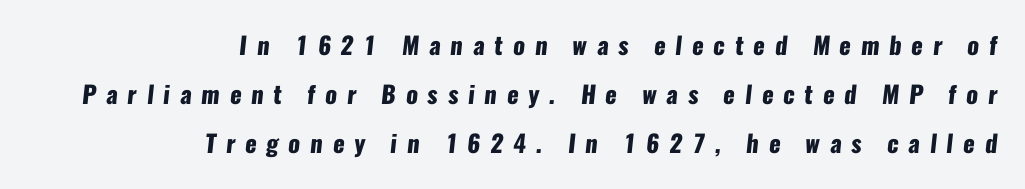
Tracking here is generous; glyphs stand well apart from one another. Is the type bold? Yes — the strokes are clearly thick and heavy. These lines are set flush right with a ragged left edge. Words float on clear page, feet unadorned.
